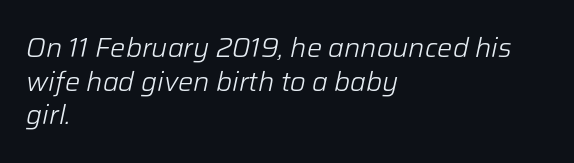
Q: Is the text bold? A: No.
Q: Is the text italic (slanted)? A: Yes, it leans right by about 12 degrees.
Q: Is the text underlined? A: No.
Q: How is the paragraph aligned? A: Left-aligned.
Q: Is the spacing between letters normal or unusually wide? A: Normal.
Q: Is the spacing between lines tight, normal or loose? A: Normal.
